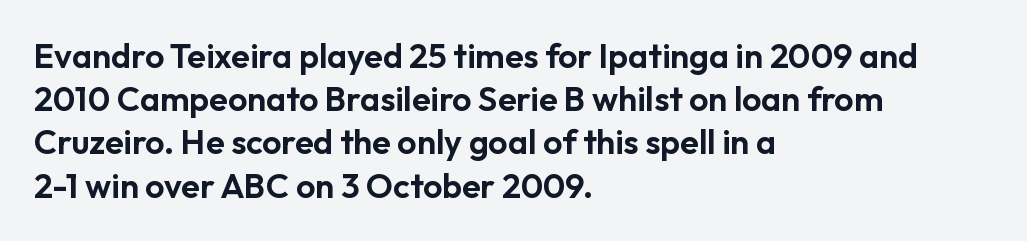
{"serif": "no", "italic": "no", "width": "normal", "stroke_contrast": "low", "x_height": "medium", "monospaced": "no", "underline": "no", "align": "left", "line_spacing": "normal", "line_spacing_ratio": 1.27, "letter_spacing": "normal", "letter_spacing_em": 0.0, "glyph_px": 34}
